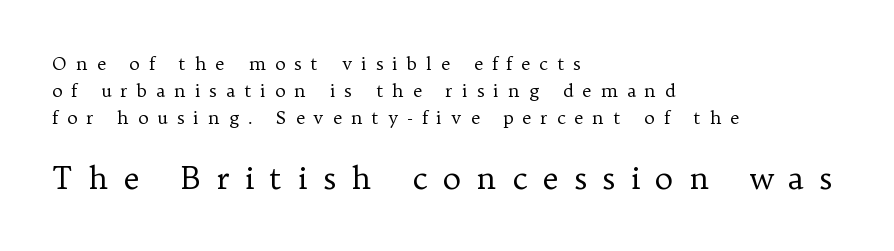
Q: Is the text bold? A: No.
Q: Is the text italic (slanted)? A: No, it is upright.
Q: Is the typeface a serif or a sans-serif typeface? A: Serif.
Q: Is the text underlined? A: No.
Q: How is the paragraph aligned? A: Left-aligned.
Q: Is the spacing between letters normal or unusually wide? A: Unusually wide.
Q: Is the spacing between lines tight, normal or loose? A: Normal.
Q: Which block of text is set in a larger size, the first (top) or the second (bottom)? A: The second (bottom) one.
Q: Width (condensed, normal, or wide)? A: Normal.
Q: Stroke contrast? A: Low.
Q: x-height? A: Medium.
Q: Monospaced? A: No.
